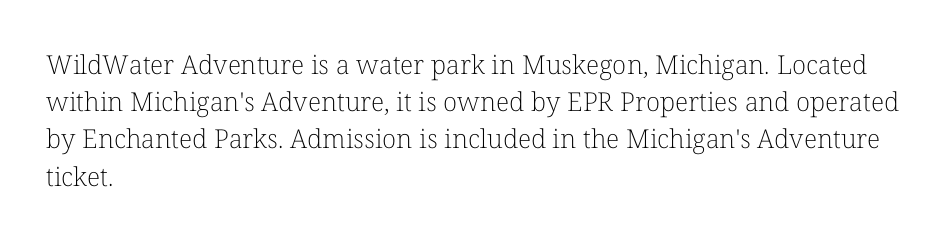
The image shows 26 px text type, upright; set left-aligned, normal line spacing (1.43x), normal letter spacing, not underlined.
